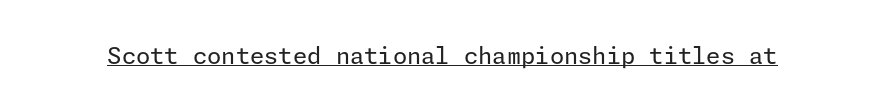
Students, observe the line beneath the letters — that is underlining. You can tell it's not italic because the verticals are truly vertical. Stems here are at most as thick as an everyday book face. Between one letter and the next there's only the usual sliver of space.
